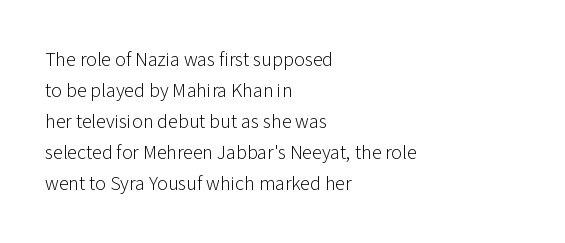
{"italic": "no", "bold": "no", "underline": "no", "align": "left", "line_spacing": "normal", "line_spacing_ratio": 1.55, "letter_spacing": "normal", "letter_spacing_em": 0.0, "glyph_px": 20}
